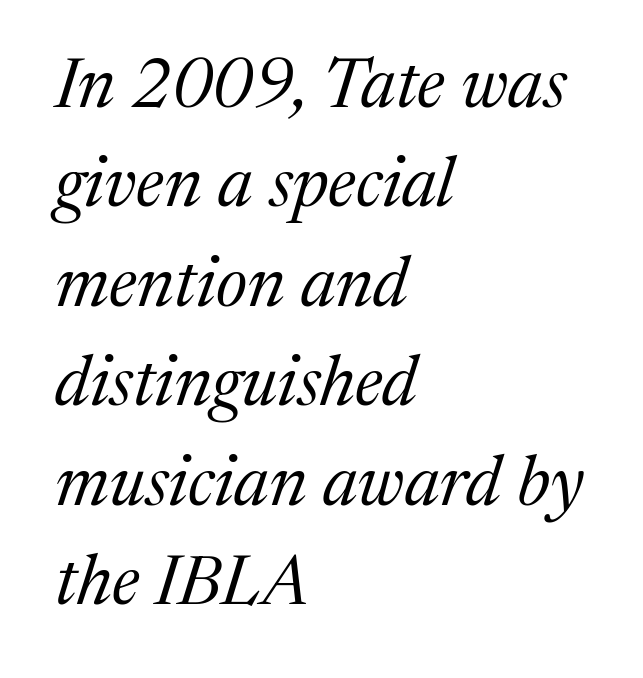
{"serif": "yes", "italic": "yes", "lean": "right", "slant_degrees": 17, "bold": "no", "weight": "regular", "width": "normal", "stroke_contrast": "medium", "x_height": "medium", "monospaced": "no", "underline": "no", "align": "left", "line_spacing": "normal", "line_spacing_ratio": 1.42, "letter_spacing": "normal", "letter_spacing_em": 0.0, "glyph_px": 70}
